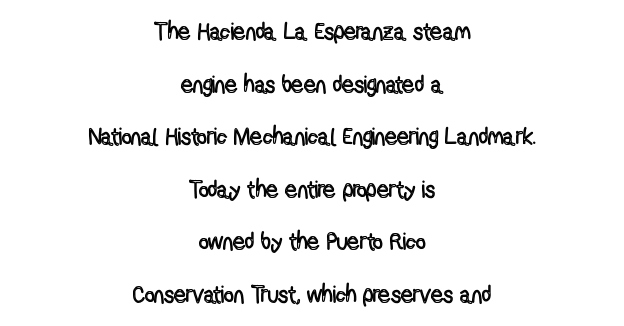
{"italic": "no", "underline": "no", "align": "center", "line_spacing": "loose", "line_spacing_ratio": 2.19, "letter_spacing": "normal", "letter_spacing_em": 0.0, "glyph_px": 24}
